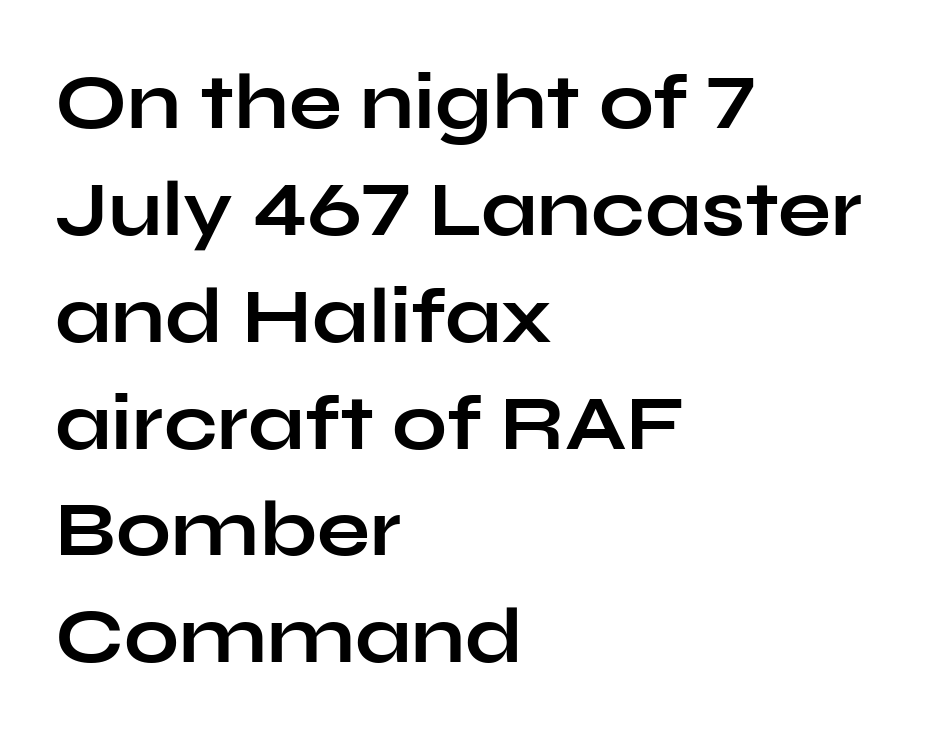
Think of a printed novel: that variable character pitch is what you see here. The designer left line spacing at the default. If you drew a ruler down the left edge, every line would touch it. Notice how the stems are strictly vertical — no italics here. Honestly, there is no underline to notice here at all.
